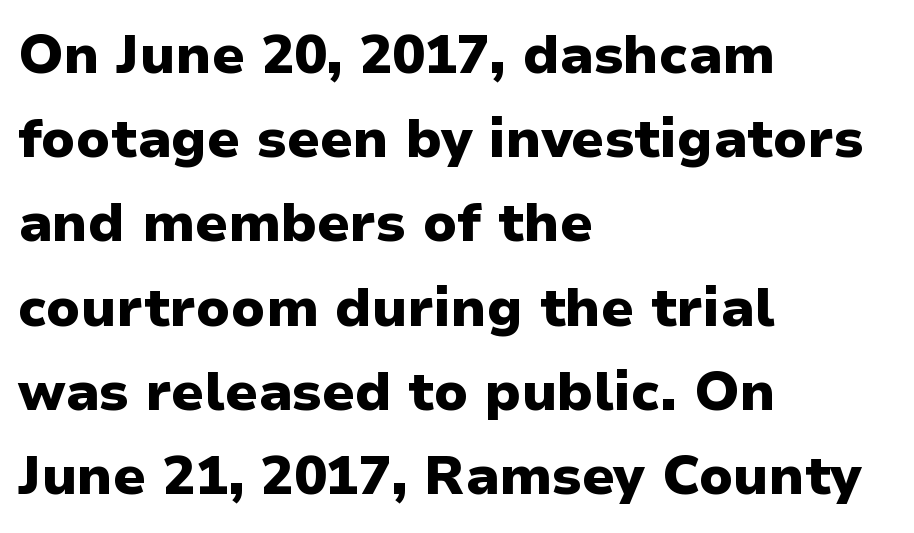
Q: Is the text bold? A: Yes.
Q: Is the text italic (slanted)? A: No, it is upright.
Q: Is the typeface a serif or a sans-serif typeface? A: Sans-serif.
Q: Is the text underlined? A: No.
Q: How is the paragraph aligned? A: Left-aligned.
Q: Is the spacing between letters normal or unusually wide? A: Normal.
Q: Is the spacing between lines tight, normal or loose? A: Normal.
Q: Width (condensed, normal, or wide)? A: Normal.
Q: Stroke contrast? A: Low.
Q: x-height? A: Medium.
Q: Monospaced? A: No.
